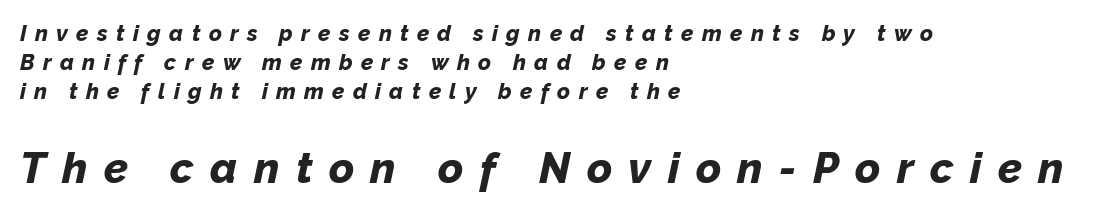
The image shows 43 px bold type, italic (leaning right); set left-aligned, normal line spacing (1.32x), unusually wide letter spacing (+0.38 em), not underlined; the second (bottom) block is 1.95x larger; low stroke contrast and a medium x-height.
